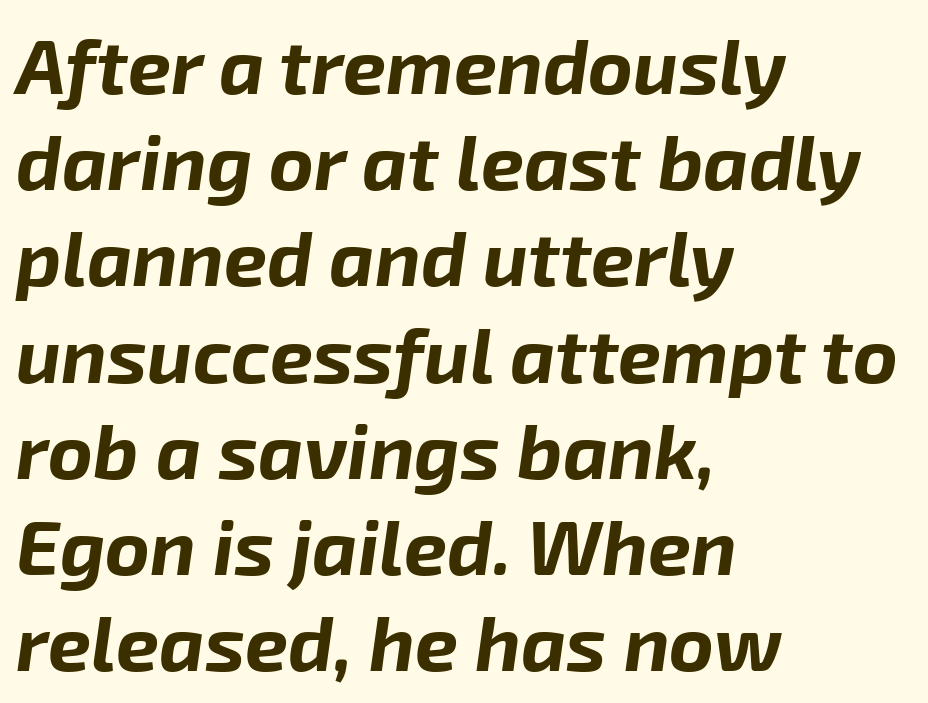
The image shows 77 px bold type, italic (leaning right); set left-aligned, normal line spacing (1.25x), normal letter spacing, not underlined; low stroke contrast and a medium x-height.
